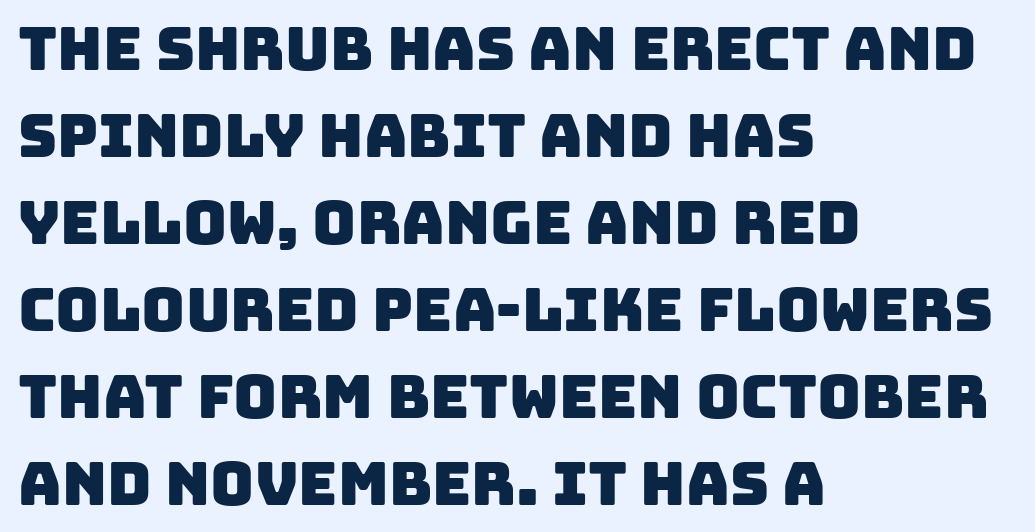
{"serif": "no", "width": "normal", "stroke_contrast": "low", "x_height": "large", "monospaced": "no", "underline": "no", "align": "left", "line_spacing": "normal", "line_spacing_ratio": 1.45, "letter_spacing": "normal", "letter_spacing_em": 0.0, "glyph_px": 60}
